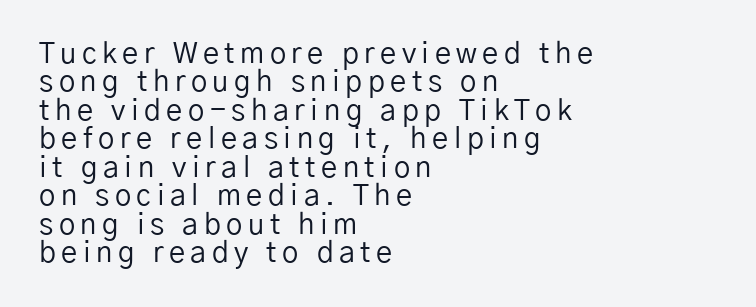
The image shows 29 px regular-weight sans-serif type, upright; set left-aligned, tight line spacing (0.98x), not underlined; low stroke contrast and a medium x-height.
